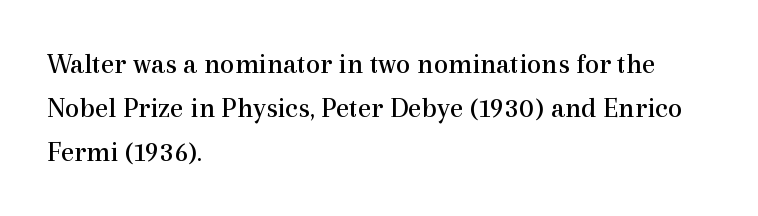
Note the varied advance widths — an 'i' is clearly narrower than an 'm'. Quick note: interline space is typical. The gap between lines stays unmarked. Short note: letters normally spaced. This sample uses an upright cut, with every glyph sitting square on the baseline.
